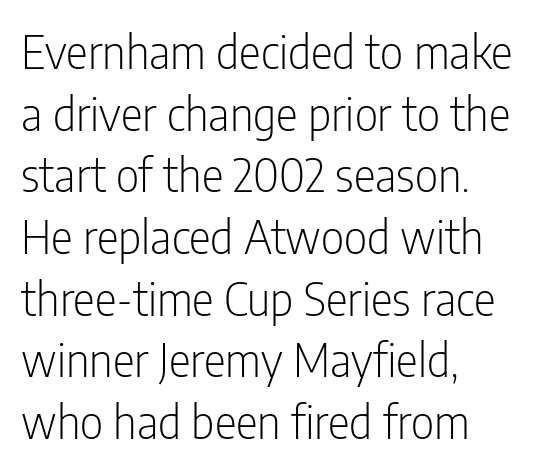
The image shows 46 px light, condensed sans-serif type, upright; set left-aligned, normal line spacing (1.34x), normal letter spacing, not underlined; low stroke contrast and a medium x-height.
